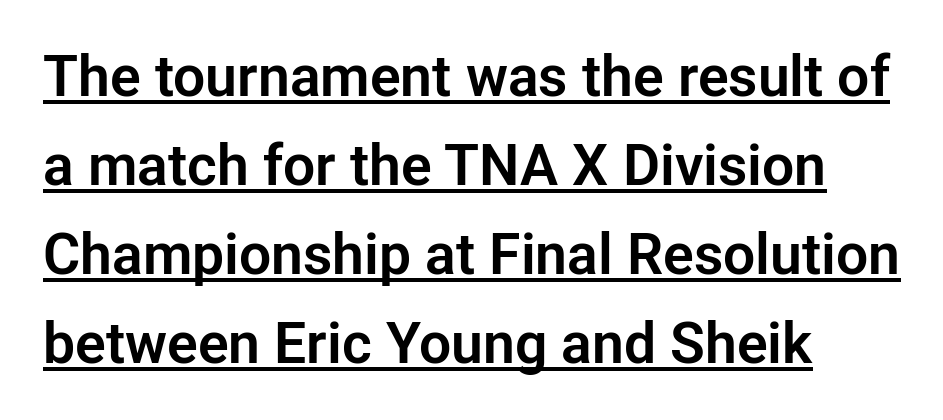
{"serif": "no", "italic": "no", "width": "normal", "stroke_contrast": "low", "x_height": "medium", "monospaced": "no", "underline": "yes", "align": "left", "line_spacing": "normal", "line_spacing_ratio": 1.56, "letter_spacing": "normal", "letter_spacing_em": 0.0, "glyph_px": 57}
